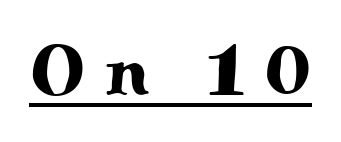
Q: Is the text italic (slanted)? A: No, it is upright.
Q: Is the typeface a serif or a sans-serif typeface? A: Serif.
Q: Is the text underlined? A: Yes.
Q: Is the spacing between letters normal or unusually wide? A: Unusually wide.
Q: Width (condensed, normal, or wide)? A: Wide.
Q: Stroke contrast? A: Medium.
Q: x-height? A: Small.
Q: Monospaced? A: No.
